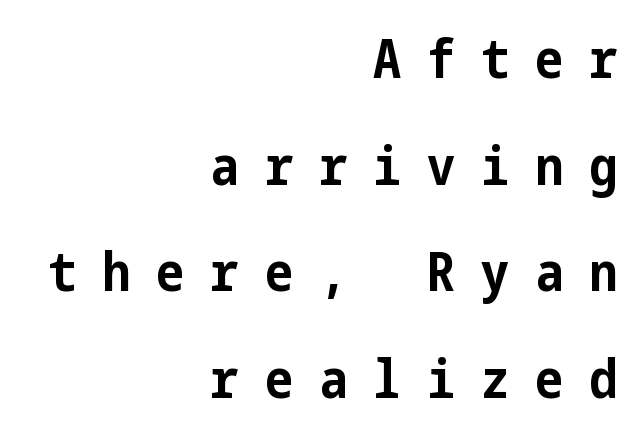
Q: Is the text bold? A: Yes.
Q: Is the text italic (slanted)? A: No, it is upright.
Q: Is the typeface a serif or a sans-serif typeface? A: Sans-serif.
Q: Is the text underlined? A: No.
Q: How is the paragraph aligned? A: Right-aligned.
Q: Is the spacing between letters normal or unusually wide? A: Unusually wide.
Q: Is the spacing between lines tight, normal or loose? A: Loose.
Q: Width (condensed, normal, or wide)? A: Condensed.
Q: Stroke contrast? A: Low.
Q: x-height? A: Medium.
